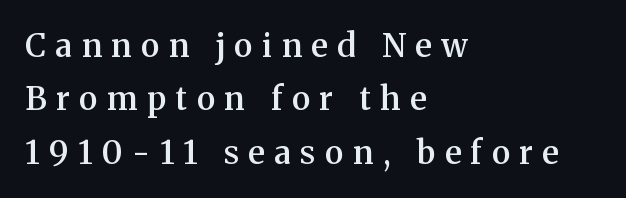
The image shows 32 px semibold serif type, upright; set left-aligned, normal line spacing (1.67x), unusually wide letter spacing (+0.3 em), not underlined; medium stroke contrast and a medium x-height.
